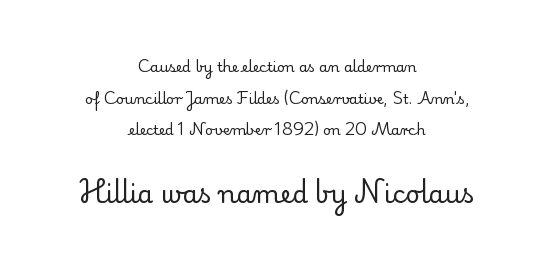
Q: Is the text bold? A: No.
Q: Is the text italic (slanted)? A: No, it is upright.
Q: Is the text underlined? A: No.
Q: How is the paragraph aligned? A: Centered.
Q: Is the spacing between letters normal or unusually wide? A: Normal.
Q: Is the spacing between lines tight, normal or loose? A: Loose.
Q: Which block of text is set in a larger size, the first (top) or the second (bottom)? A: The second (bottom) one.
